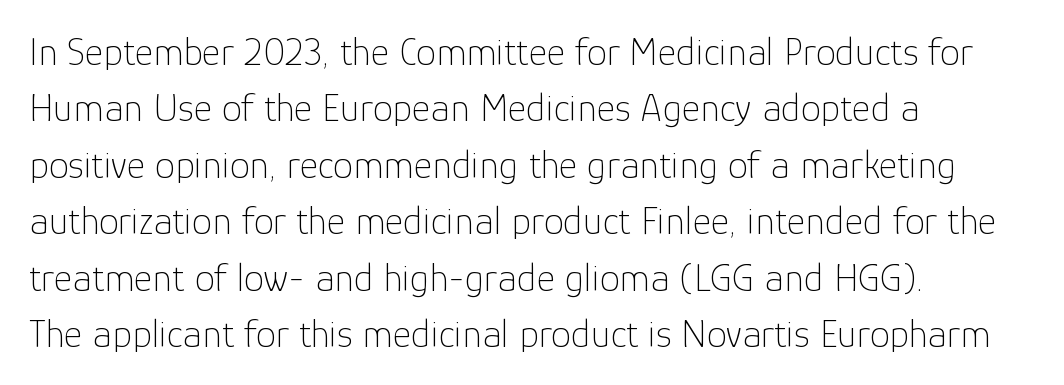
Standard letterfit; no display-style spreading of the glyphs. Type without underlining. The rendering uses natural spacing where letterforms have individual widths. The glyphs in this specimen are sans serif. The font's upright variant was chosen for this text. Students, observe: this is what conventionally led text looks like.
